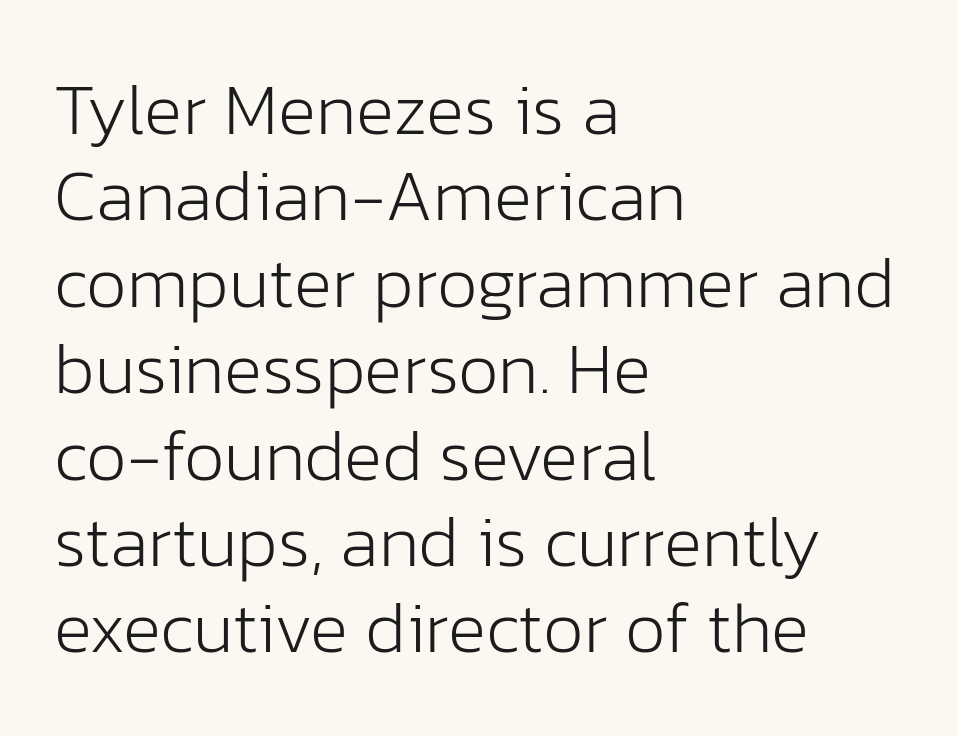
The letters stand upright; this is a roman face. The rag falls on the right side of this text block. The words here are not underlined. Font category for this specimen: sans-serif. Counters stay open thanks to moderate or lighter strokes.
